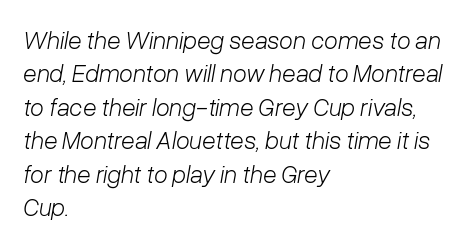
The image shows 25 px text type, italic (leaning right); set left-aligned, normal line spacing (1.34x), normal letter spacing, not underlined.
